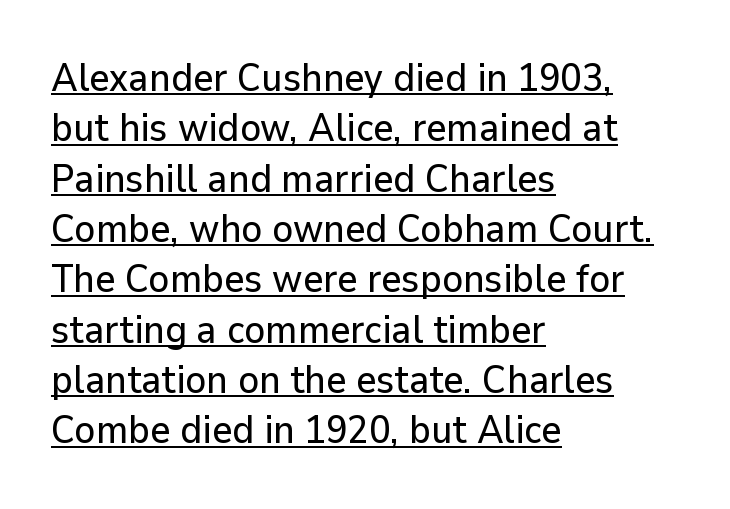
The face used here is a sans, in the tradition of grotesques and geometrics. Every character sits straight up, as roman type does. Decoration check: the copy is underlined. Quick note: interline space is typical.
